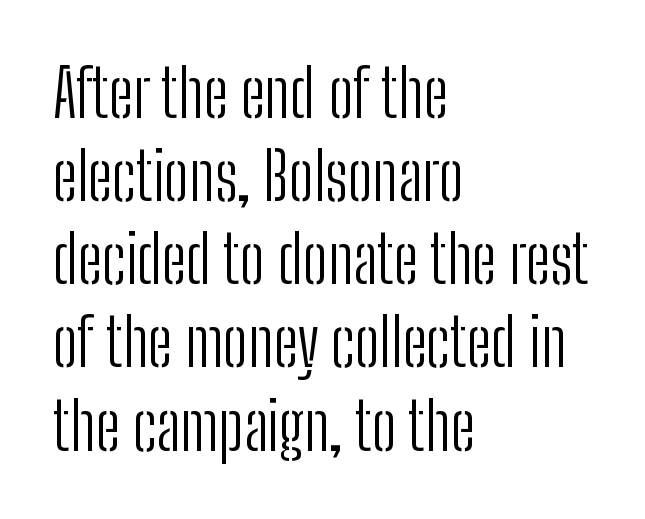
Varying glyph widths throughout — classic text-font behaviour. Any mark beneath the type? The region is blank. This is not heavy type; no bold has been used. Does extra space separate the letters? No, they use regular spacing. These lines are composed in type without serifs. Every stem runs plumb, perpendicular to the baseline.
